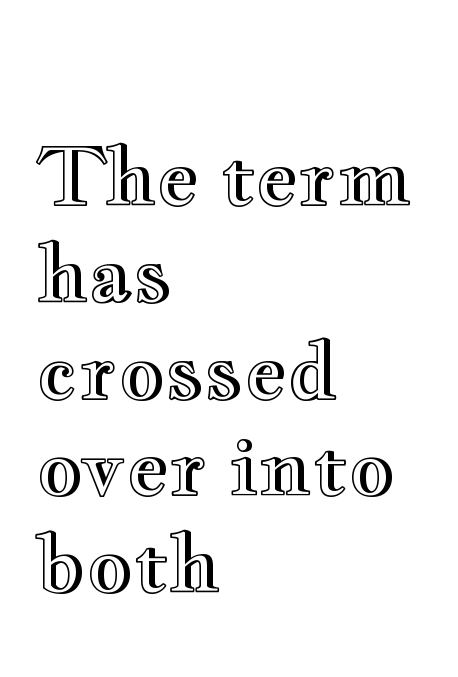
Q: Is the text italic (slanted)? A: No, it is upright.
Q: Is the text underlined? A: No.
Q: How is the paragraph aligned? A: Left-aligned.
Q: Is the spacing between letters normal or unusually wide? A: Normal.
Q: Width (condensed, normal, or wide)? A: Wide.
Q: x-height? A: Small.
Q: Monospaced? A: No.
